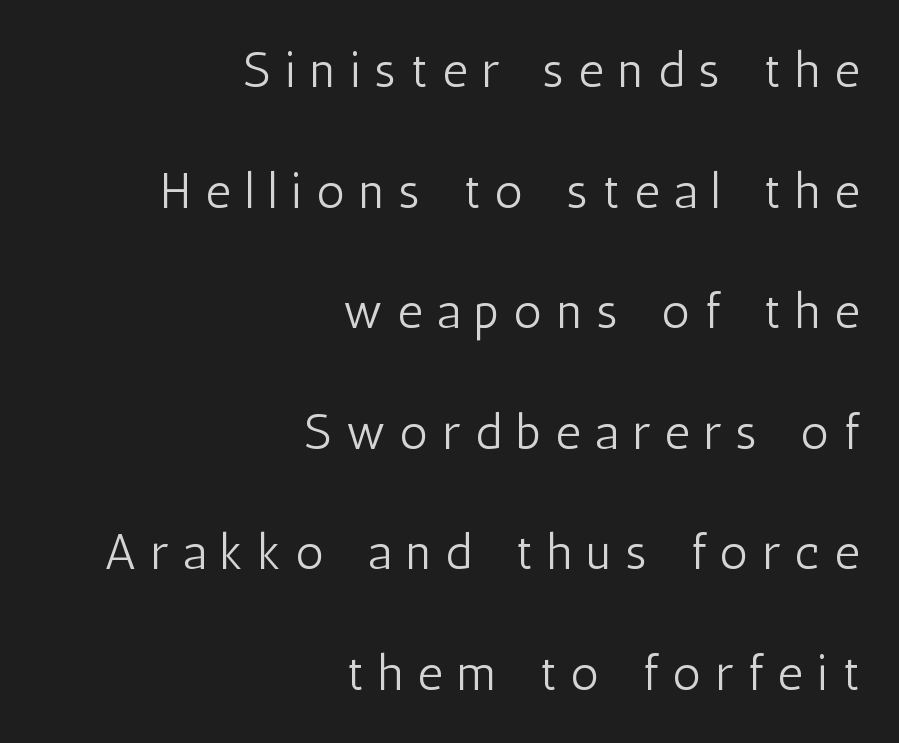
{"serif": "no", "italic": "no", "bold": "no", "weight": "light", "width": "condensed", "stroke_contrast": "low", "x_height": "medium", "monospaced": "no", "underline": "no", "align": "right", "line_spacing": "loose", "line_spacing_ratio": 2.46, "letter_spacing": "wide", "letter_spacing_em": 0.3, "glyph_px": 49}
